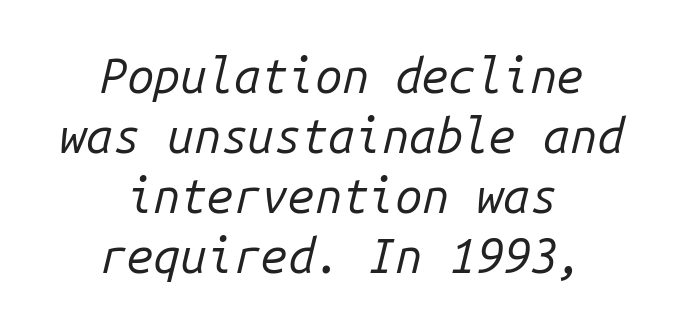
The image shows 48 px regular-weight type, italic (leaning right), monospaced; set centered, normal line spacing (1.25x), normal letter spacing, not underlined; low stroke contrast and a medium x-height.
